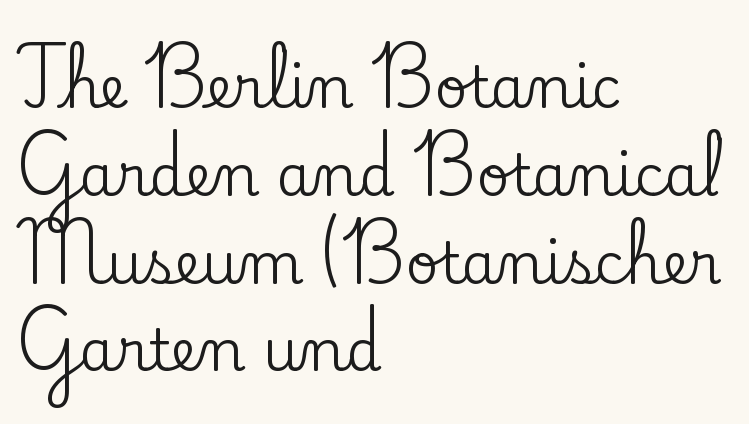
In terms of letterspacing, this is plain default setting. Type without underlining. The letters stand straight up with perfectly vertical stems. Do the characters align in a grid? No, the font is proportional. The glyphs in this specimen are seriffed. What's the leading like? Ordinary, nothing unusual.
